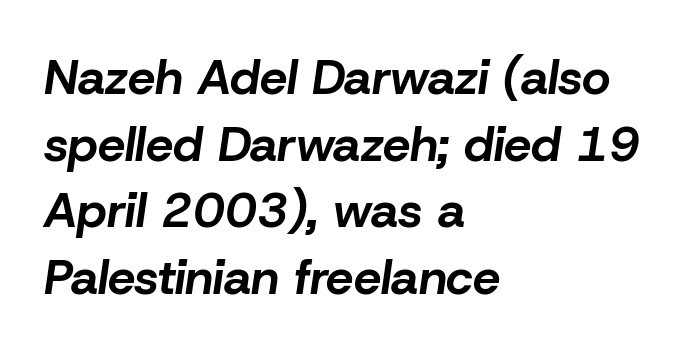
Q: Is the text bold? A: Yes.
Q: Is the text italic (slanted)? A: Yes, it leans right by about 8 degrees.
Q: Is the text underlined? A: No.
Q: How is the paragraph aligned? A: Left-aligned.
Q: Is the spacing between letters normal or unusually wide? A: Normal.
Q: Is the spacing between lines tight, normal or loose? A: Normal.
Q: Width (condensed, normal, or wide)? A: Normal.
Q: Stroke contrast? A: Low.
Q: x-height? A: Medium.
Q: Monospaced? A: No.
